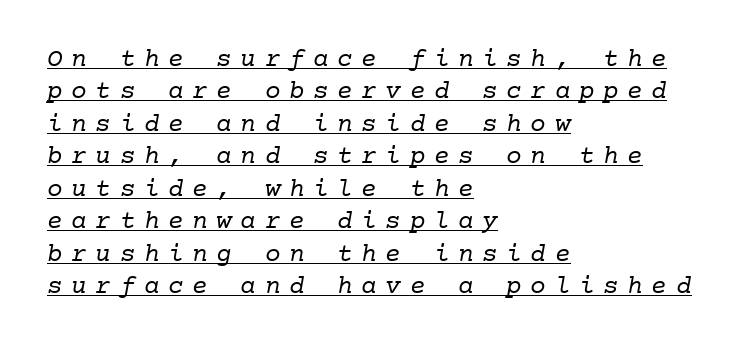
{"bold": "no", "underline": "yes", "align": "left", "line_spacing": "normal", "line_spacing_ratio": 1.25, "letter_spacing": "wide", "letter_spacing_em": 0.33, "glyph_px": 26}
